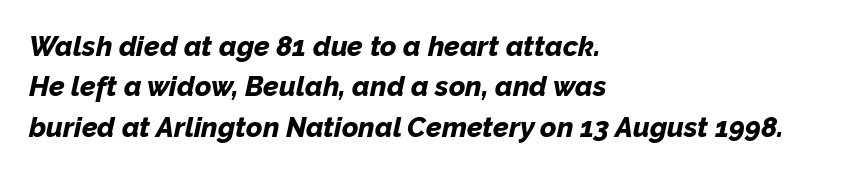
Q: Is the text bold? A: Yes.
Q: Is the text italic (slanted)? A: Yes, it leans right by about 12 degrees.
Q: Is the text underlined? A: No.
Q: How is the paragraph aligned? A: Left-aligned.
Q: Is the spacing between letters normal or unusually wide? A: Normal.
Q: Is the spacing between lines tight, normal or loose? A: Normal.
Q: Width (condensed, normal, or wide)? A: Normal.
Q: Stroke contrast? A: Low.
Q: x-height? A: Medium.
Q: Monospaced? A: No.
